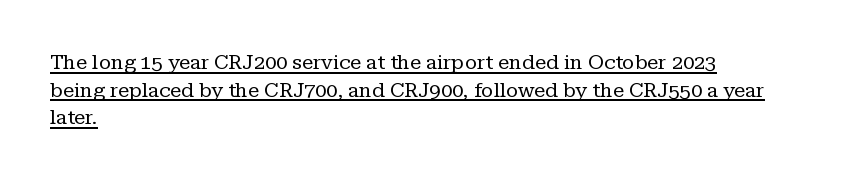
Q: Is the text bold? A: No.
Q: Is the text italic (slanted)? A: No, it is upright.
Q: Is the text underlined? A: Yes.
Q: How is the paragraph aligned? A: Left-aligned.
Q: Is the spacing between letters normal or unusually wide? A: Normal.
Q: Is the spacing between lines tight, normal or loose? A: Normal.
